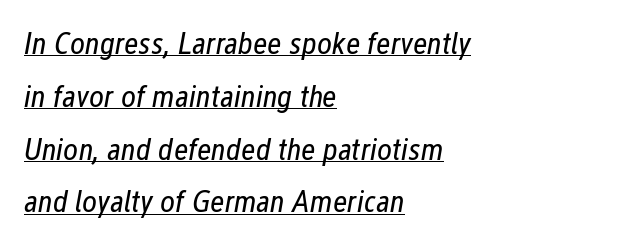
The image shows 32 px regular-weight, condensed type, italic (leaning right); set left-aligned, normal line spacing (1.65x), normal letter spacing, underlined; low stroke contrast and a medium x-height.
